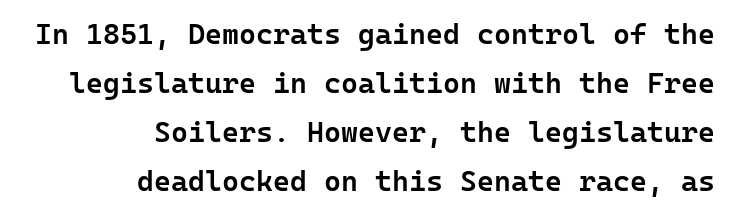
Regarding serifs, this sample does without them. Look at the stroke-to-counter ratio: somewhat heavy, a semibold. Descenders are the only things crossing below the line. Quick note: not italic, upright. The rows are spaced the way most documents space them.
